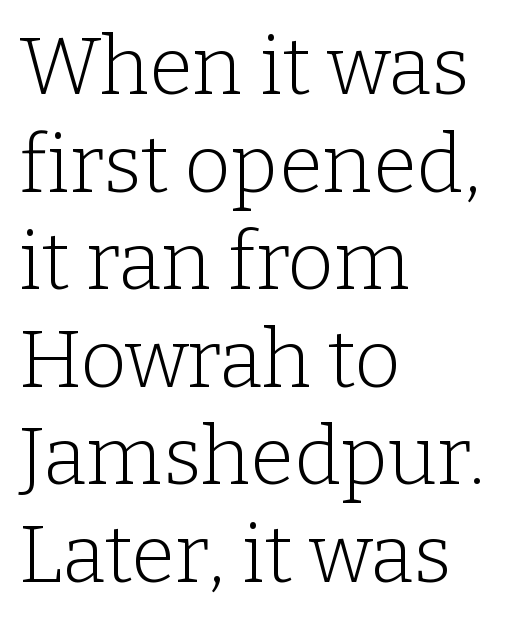
Q: Is the text bold? A: No.
Q: Is the text italic (slanted)? A: No, it is upright.
Q: Is the typeface a serif or a sans-serif typeface? A: Serif.
Q: Is the text underlined? A: No.
Q: How is the paragraph aligned? A: Left-aligned.
Q: Is the spacing between letters normal or unusually wide? A: Normal.
Q: Width (condensed, normal, or wide)? A: Normal.
Q: Stroke contrast? A: Low.
Q: x-height? A: Medium.
Q: Monospaced? A: No.
